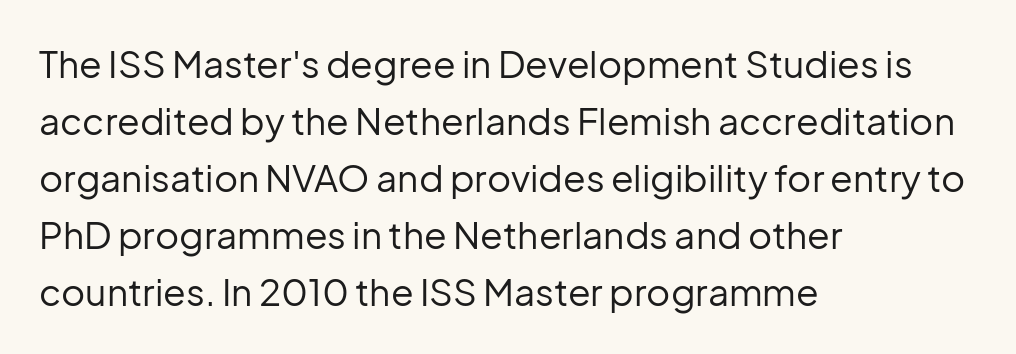
The image shows 37 px regular-weight sans-serif type, upright; set left-aligned, normal line spacing (1.54x), normal letter spacing, not underlined; low stroke contrast and a medium x-height.
